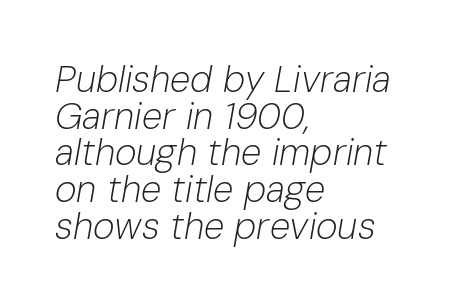
Q: Is the text bold? A: No.
Q: Is the text italic (slanted)? A: Yes, it leans right by about 10 degrees.
Q: Is the text underlined? A: No.
Q: How is the paragraph aligned? A: Left-aligned.
Q: Is the spacing between letters normal or unusually wide? A: Normal.
Q: Is the spacing between lines tight, normal or loose? A: Tight.
Q: Width (condensed, normal, or wide)? A: Normal.
Q: Stroke contrast? A: Low.
Q: x-height? A: Medium.
Q: Monospaced? A: No.
